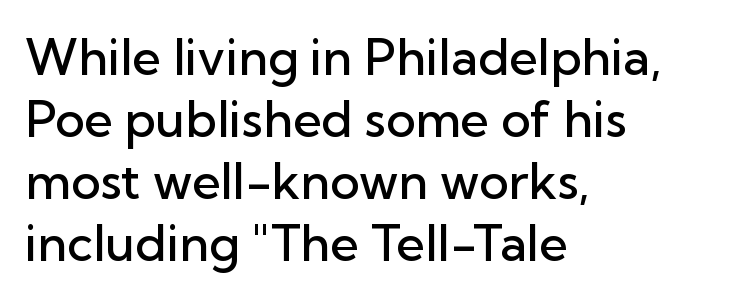
The image shows 50 px semibold sans-serif type, upright; set left-aligned, line spacing 1.24x, normal letter spacing, not underlined; low stroke contrast and a medium x-height.
